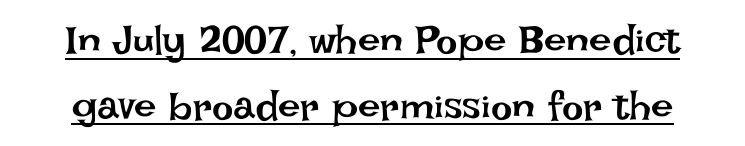
{"italic": "no", "bold": "no", "weight": "regular", "width": "normal", "stroke_contrast": "low", "x_height": "large", "monospaced": "no", "underline": "yes", "line_spacing": "normal", "line_spacing_ratio": 1.64, "letter_spacing": "normal", "letter_spacing_em": 0.0, "glyph_px": 40}
